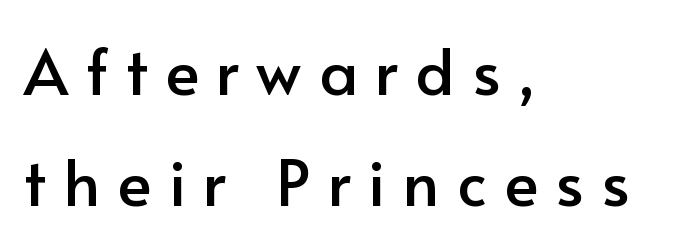
The image shows 64 px sans-serif type, upright; set left-aligned, line spacing 1.74x, unusually wide letter spacing (+0.27 em), not underlined; low stroke contrast and a small x-height.
